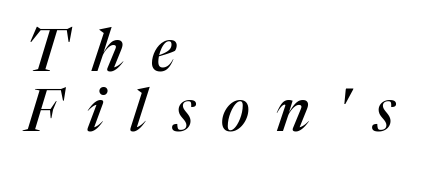
{"serif": "yes", "italic": "yes", "lean": "right", "slant_degrees": 17, "width": "normal", "stroke_contrast": "medium", "x_height": "medium", "monospaced": "no", "underline": "no", "align": "left", "line_spacing": "tight", "line_spacing_ratio": 1.02, "letter_spacing": "wide", "letter_spacing_em": 0.44, "glyph_px": 59}
